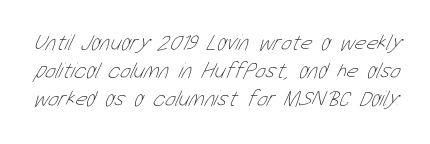
Q: Is the text bold? A: No.
Q: Is the text underlined? A: No.
Q: Is the spacing between letters normal or unusually wide? A: Normal.
Q: Is the spacing between lines tight, normal or loose? A: Normal.
